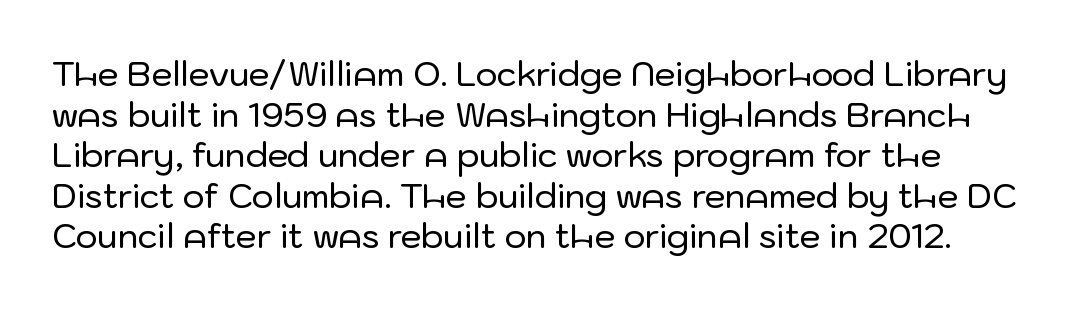
{"serif": "no", "italic": "no", "width": "normal", "stroke_contrast": "low", "x_height": "medium", "monospaced": "no", "underline": "no", "line_spacing_ratio": 1.23, "letter_spacing": "normal", "letter_spacing_em": 0.0, "glyph_px": 33}
